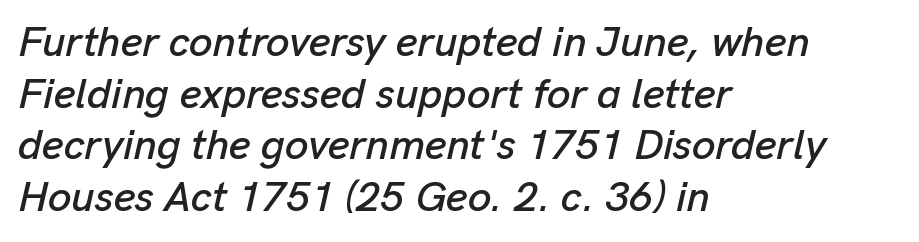
{"italic": "yes", "lean": "right", "slant_degrees": 13, "width": "normal", "stroke_contrast": "low", "x_height": "medium", "monospaced": "no", "underline": "no", "align": "left", "line_spacing_ratio": 1.23, "letter_spacing": "normal", "letter_spacing_em": 0.0, "glyph_px": 42}
